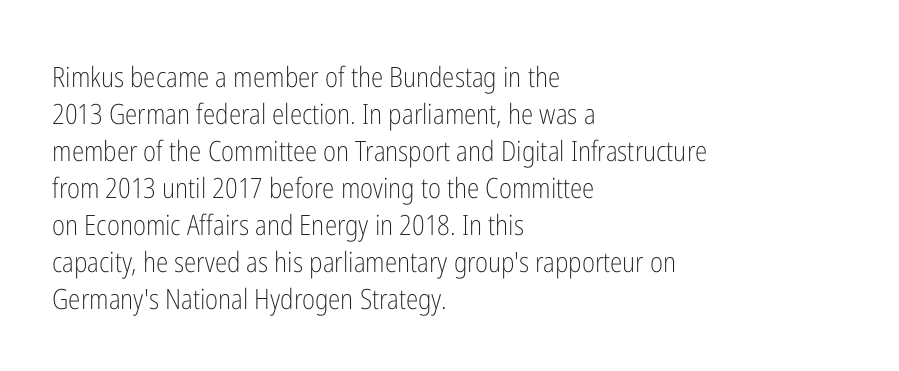
{"serif": "no", "italic": "no", "bold": "no", "weight": "light", "width": "condensed", "stroke_contrast": "low", "x_height": "medium", "monospaced": "no", "underline": "no", "align": "left", "line_spacing": "normal", "line_spacing_ratio": 1.32, "letter_spacing": "normal", "letter_spacing_em": 0.0, "glyph_px": 28}
